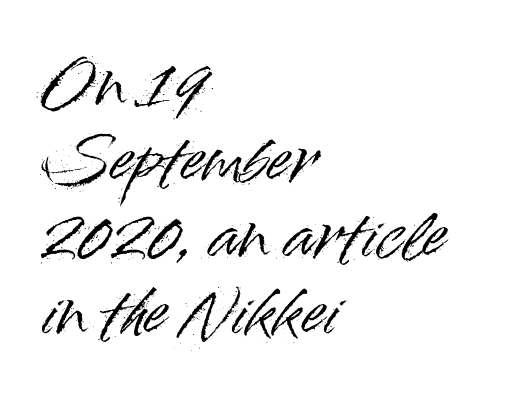
{"serif": "no", "width": "normal", "stroke_contrast": "high", "x_height": "small", "monospaced": "no", "underline": "no", "align": "left", "line_spacing": "normal", "line_spacing_ratio": 1.27, "letter_spacing": "normal", "letter_spacing_em": 0.0, "glyph_px": 60}
